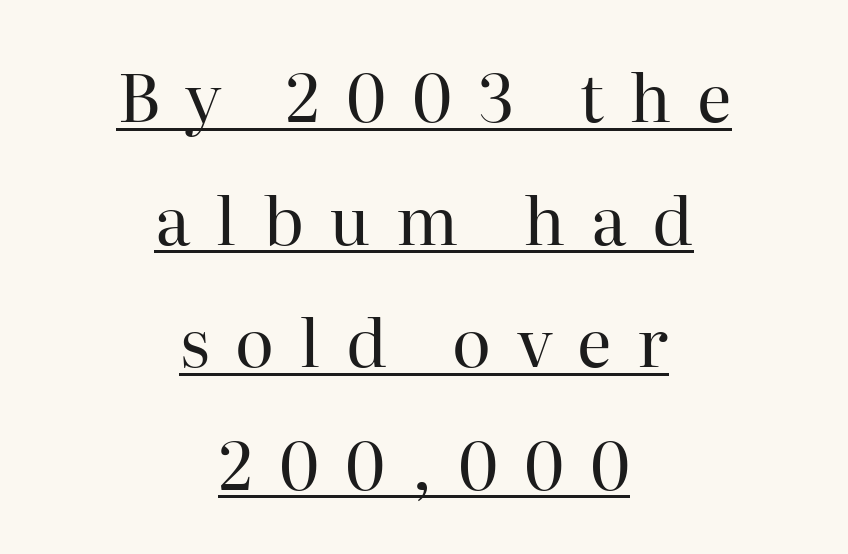
{"serif": "yes", "italic": "no", "bold": "no", "weight": "regular", "width": "normal", "stroke_contrast": "high", "x_height": "medium", "monospaced": "no", "underline": "yes", "align": "center", "line_spacing_ratio": 1.83, "letter_spacing": "wide", "letter_spacing_em": 0.38, "glyph_px": 67}
